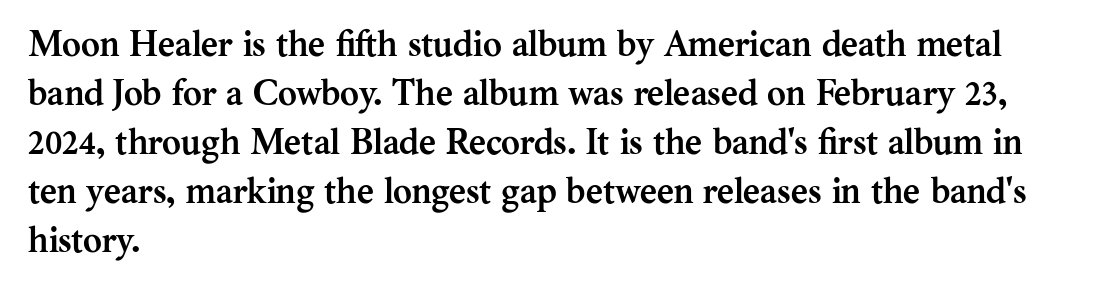
Unmarked baselines from the first word to the last. Think of a printed novel: that variable character pitch is what you see here. Left-aligned paragraph, ragged on the right. The letterforms sit shoulder to shoulder at normal distance. Reading down the column, the eye jumps a familiar distance to each next line.
